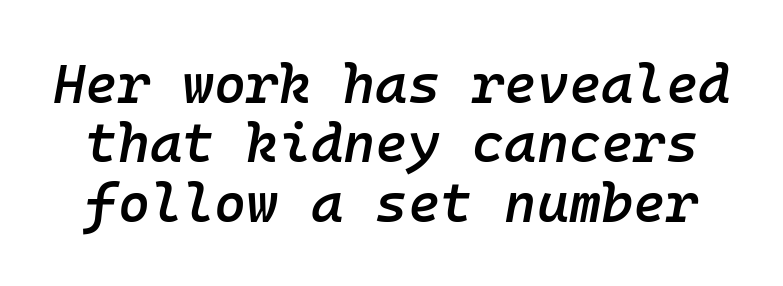
The words here are not underlined. The passage shown is typed in a monospace face where columns stay perfectly aligned. The face used here has a pronounced slope to its letters. Weight check: semibold — heavier than regular, not quite bold.
